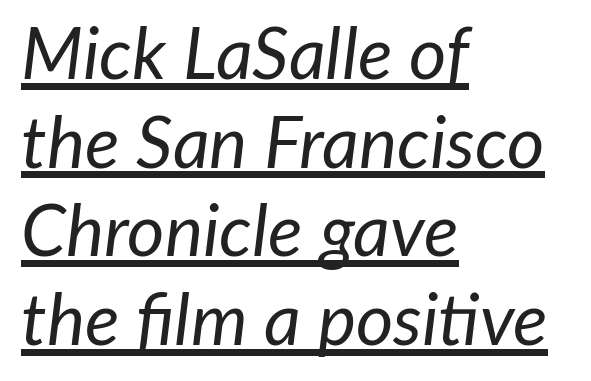
Notice how the stems are inclined rather than vertical — that's the hallmark of italics. Nothing heavy about these letters — not bold at all. Varying glyph widths throughout — classic text-font behaviour. Underlining? Definitely there. Caption: multi-line text, flush left, ragged right. Words appear dense and cohesive because spacing is normal.
